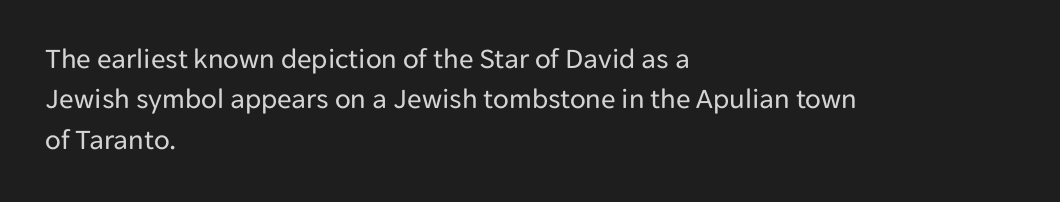
The image shows 29 px regular-weight sans-serif type, upright; set left-aligned, normal line spacing (1.39x), normal letter spacing, not underlined; low stroke contrast and a medium x-height.
